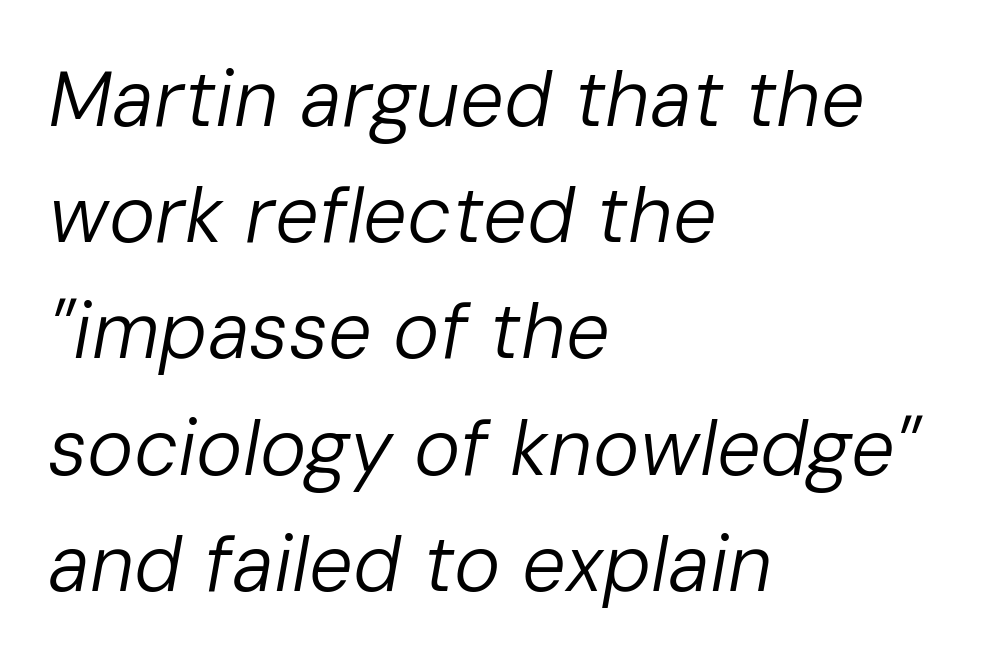
Q: Is the text bold? A: No.
Q: Is the text italic (slanted)? A: Yes, it leans right by about 10 degrees.
Q: Is the text underlined? A: No.
Q: How is the paragraph aligned? A: Left-aligned.
Q: Is the spacing between letters normal or unusually wide? A: Normal.
Q: Is the spacing between lines tight, normal or loose? A: Normal.
Q: Width (condensed, normal, or wide)? A: Normal.
Q: Stroke contrast? A: Low.
Q: x-height? A: Medium.
Q: Monospaced? A: No.
